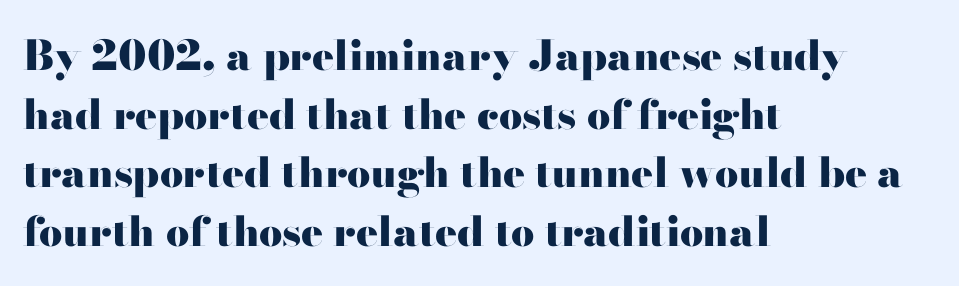
{"serif": "yes", "italic": "no", "bold": "yes", "weight": "heavy", "width": "wide", "stroke_contrast": "high", "x_height": "small", "monospaced": "no", "underline": "no", "align": "left", "line_spacing": "normal", "line_spacing_ratio": 1.43, "letter_spacing": "normal", "letter_spacing_em": 0.0, "glyph_px": 41}
